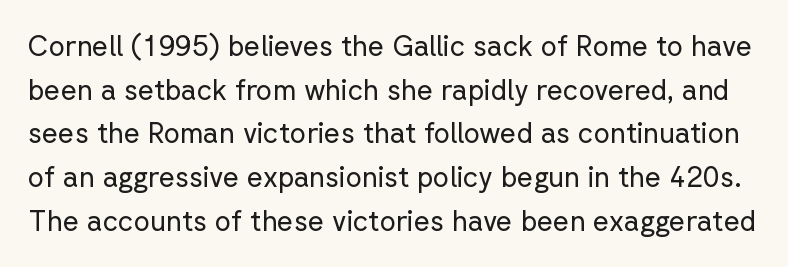
{"serif": "no", "italic": "no", "bold": "no", "weight": "regular", "width": "normal", "stroke_contrast": "low", "x_height": "medium", "monospaced": "no", "underline": "no", "line_spacing": "normal", "line_spacing_ratio": 1.56, "letter_spacing": "normal", "letter_spacing_em": 0.0, "glyph_px": 28}
